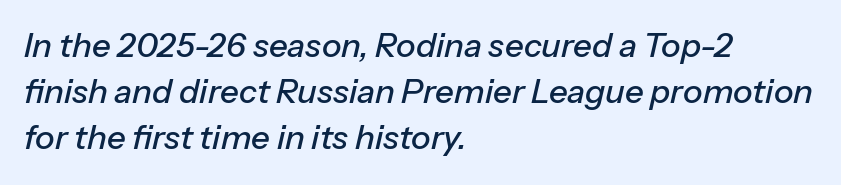
{"italic": "yes", "lean": "right", "slant_degrees": 13, "width": "normal", "stroke_contrast": "low", "x_height": "medium", "monospaced": "no", "underline": "no", "align": "left", "line_spacing": "normal", "line_spacing_ratio": 1.4, "letter_spacing": "normal", "letter_spacing_em": 0.0, "glyph_px": 33}
